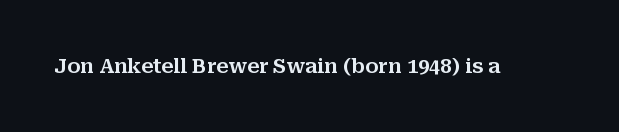
The image shows 20 px text type, upright; set normal letter spacing, not underlined.
